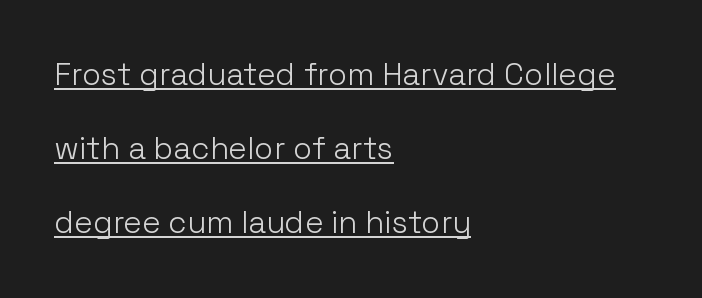
{"serif": "no", "italic": "no", "bold": "no", "weight": "light", "width": "normal", "stroke_contrast": "low", "x_height": "medium", "monospaced": "no", "underline": "yes", "align": "left", "line_spacing": "loose", "line_spacing_ratio": 2.39, "letter_spacing": "normal", "letter_spacing_em": 0.0, "glyph_px": 31}
